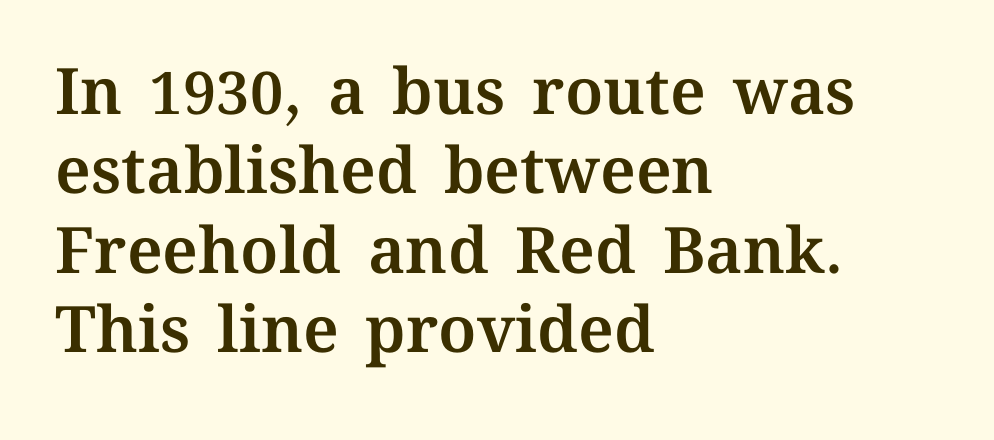
Underline: absent. Do the characters align in a grid? No, the font is proportional. The type is set solid horizontally, with unmodified tracking. Vertical strokes here are truly vertical. Teacher's note: observe the even left margin — that is flush-left alignment.
